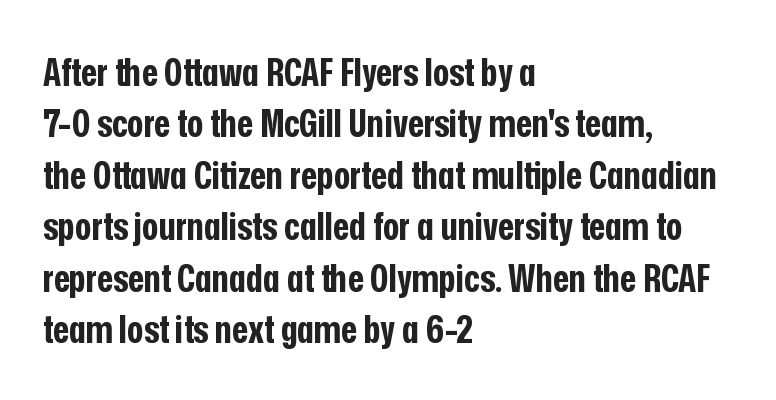
The image shows 39 px bold, condensed sans-serif type, upright; set left-aligned, normal line spacing (1.32x), normal letter spacing, not underlined; low stroke contrast and a medium x-height.
